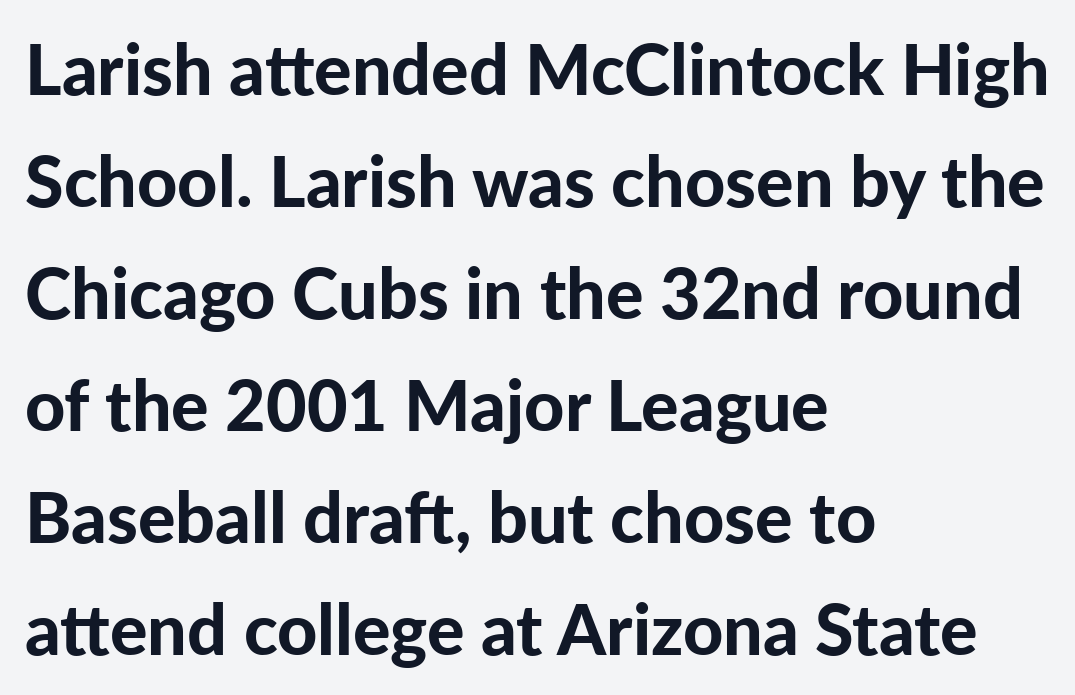
{"serif": "no", "italic": "no", "bold": "yes", "weight": "bold", "width": "normal", "stroke_contrast": "low", "x_height": "medium", "monospaced": "no", "underline": "no", "align": "left", "line_spacing": "normal", "line_spacing_ratio": 1.6, "letter_spacing": "normal", "letter_spacing_em": 0.0, "glyph_px": 70}
